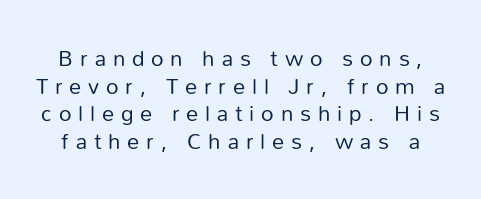
Bold? No — there's no thickening of the strokes. Honestly, the row spacing looks completely unremarkable. The font's upright variant was chosen for this text. Short note: letters widely spaced. Bare-footed words on every line.
